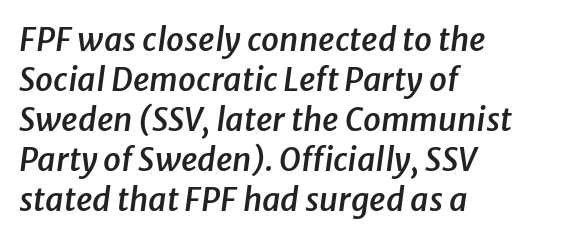
{"italic": "yes", "lean": "right", "slant_degrees": 8, "bold": "semi", "weight": "semibold", "width": "normal", "stroke_contrast": "low", "x_height": "medium", "monospaced": "no", "underline": "no", "align": "left", "line_spacing": "normal", "line_spacing_ratio": 1.25, "letter_spacing": "normal", "letter_spacing_em": 0.0, "glyph_px": 32}
